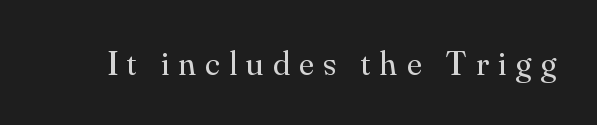
Here the designer chose a conventional face with non-uniform glyph widths. Check where the strokes stop: tiny serifs finish them off. Words appear elongated and porous because spacing is wide. The gap between lines stays unmarked.
